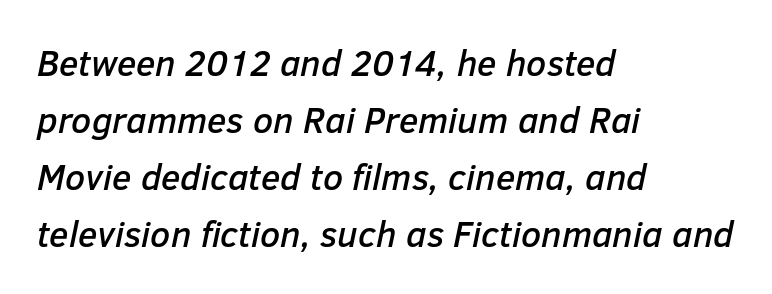
{"italic": "yes", "lean": "right", "slant_degrees": 12, "width": "normal", "stroke_contrast": "low", "x_height": "medium", "monospaced": "no", "underline": "no", "align": "left", "line_spacing": "normal", "line_spacing_ratio": 1.58, "letter_spacing": "normal", "letter_spacing_em": 0.0, "glyph_px": 36}
